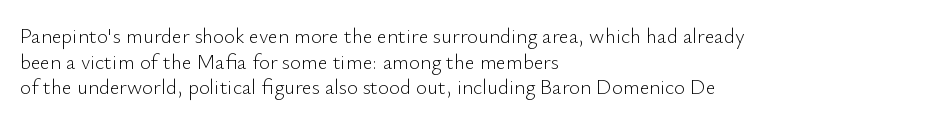
Does extra space separate the letters? No, they use regular spacing. The passage is arranged the way most books set body copy — flush left. The area under the type is left untouched. The face looks like a standard text weight, possibly lighter. Notice how the stems are strictly vertical — no italics here.
